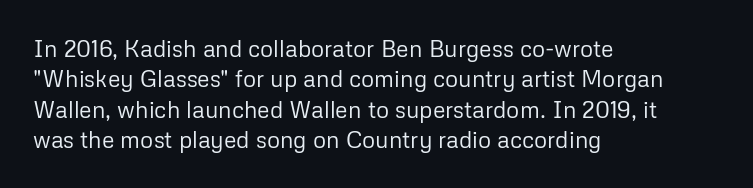
The image shows 23 px text type, upright; set left-aligned, normal line spacing (1.32x), normal letter spacing, not underlined.
